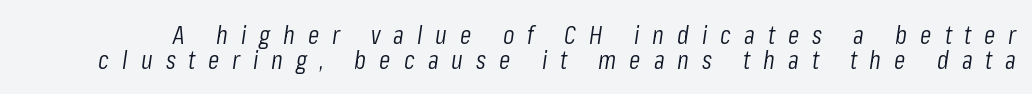
Q: Is the text bold? A: No.
Q: Is the text italic (slanted)? A: Yes, it leans right by about 8 degrees.
Q: Is the text underlined? A: No.
Q: Is the spacing between letters normal or unusually wide? A: Unusually wide.
Q: Is the spacing between lines tight, normal or loose? A: Tight.
